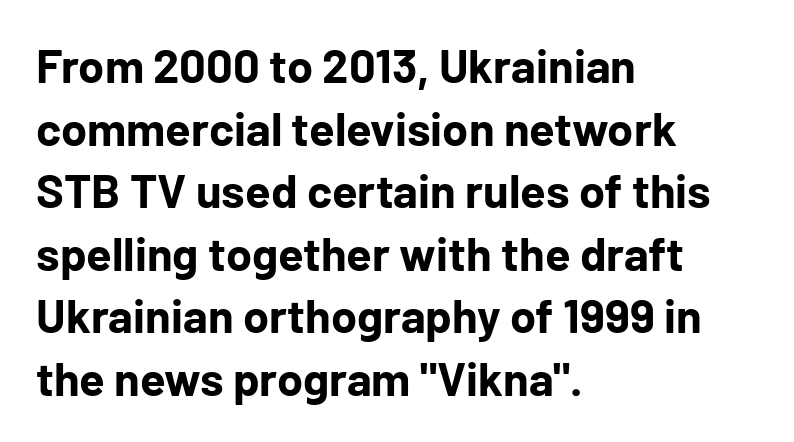
Q: Is the text bold? A: Yes.
Q: Is the text italic (slanted)? A: No, it is upright.
Q: Is the typeface a serif or a sans-serif typeface? A: Sans-serif.
Q: Is the text underlined? A: No.
Q: How is the paragraph aligned? A: Left-aligned.
Q: Is the spacing between letters normal or unusually wide? A: Normal.
Q: Is the spacing between lines tight, normal or loose? A: Normal.
Q: Width (condensed, normal, or wide)? A: Normal.
Q: Stroke contrast? A: Low.
Q: x-height? A: Medium.
Q: Monospaced? A: No.
